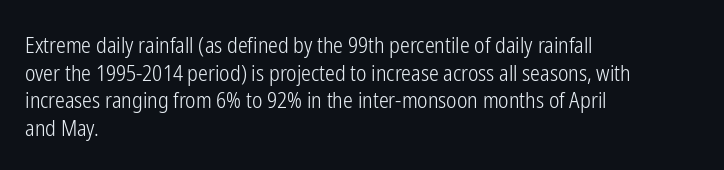
The typeface has the unassuming heft of standard copy or less. Vertical strokes here are truly vertical. A clean baseline with only descenders dipping below it. Default kerning and tracking; the words read as compact shapes.
